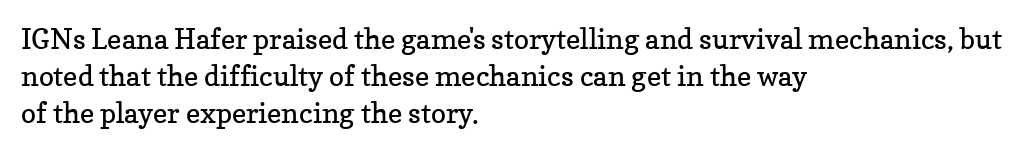
Is the stroke heavy? The answer is a plain regular-or-lighter. Does the leading feel generous? No, just average. The lines in this sample share a left origin and differ only in where they stop. Do the letters lean? They stand straight.
